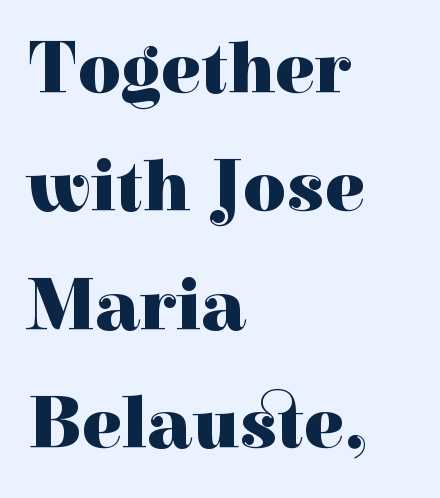
{"serif": "yes", "italic": "no", "bold": "yes", "weight": "heavy", "width": "normal", "x_height": "medium", "monospaced": "no", "underline": "no", "align": "left", "line_spacing": "normal", "line_spacing_ratio": 1.6, "letter_spacing": "normal", "letter_spacing_em": 0.0, "glyph_px": 74}
